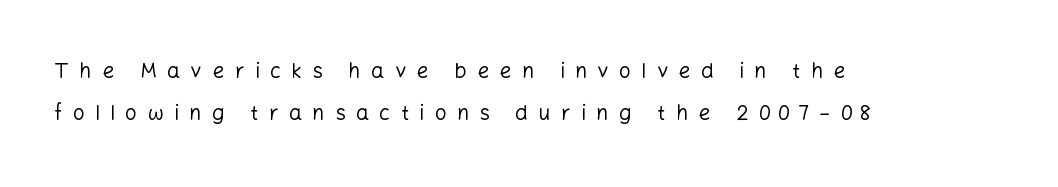
The image shows 21 px text type, upright; set left-aligned, loose line spacing (2.01x), unusually wide letter spacing (+0.49 em), not underlined.
